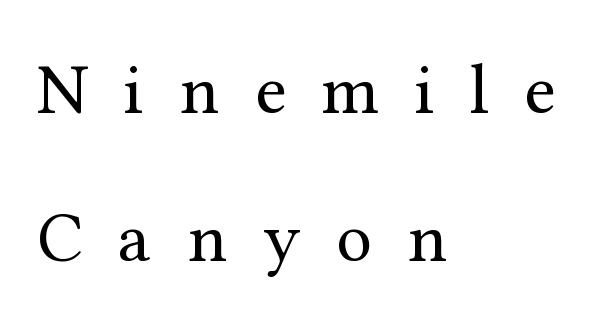
The image shows 72 px regular-weight serif type, upright; set left-aligned, loose line spacing (2.05x), unusually wide letter spacing (+0.49 em), not underlined; medium stroke contrast and a medium x-height.
